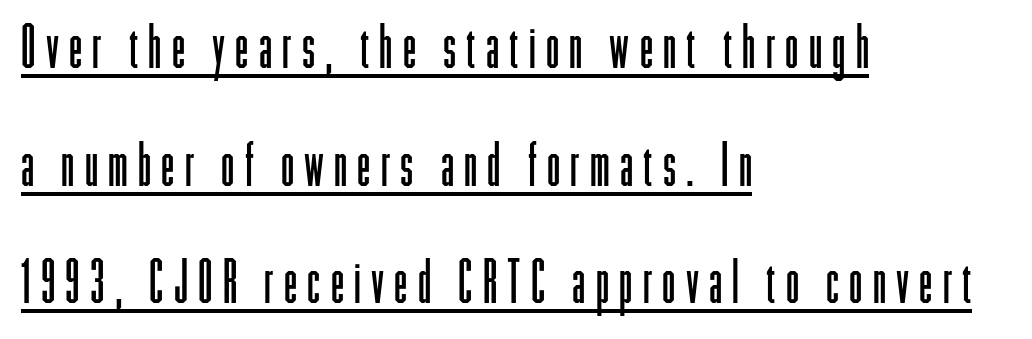
Q: Is the text bold? A: No.
Q: Is the text italic (slanted)? A: No, it is upright.
Q: Is the typeface a serif or a sans-serif typeface? A: Sans-serif.
Q: Is the text underlined? A: Yes.
Q: How is the paragraph aligned? A: Left-aligned.
Q: Is the spacing between lines tight, normal or loose? A: Loose.
Q: Width (condensed, normal, or wide)? A: Condensed.
Q: Stroke contrast? A: Low.
Q: x-height? A: Medium.
Q: Monospaced? A: No.
